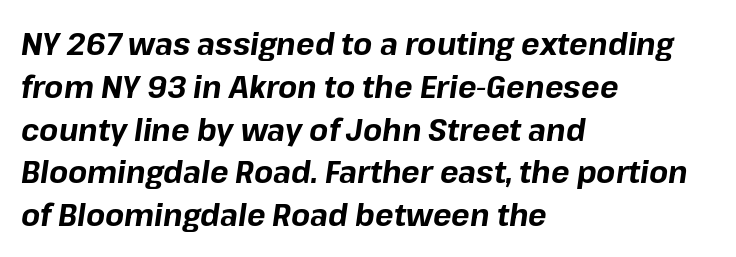
The image shows 31 px bold type, italic (leaning right); set left-aligned, normal line spacing (1.38x), normal letter spacing, not underlined; low stroke contrast and a medium x-height.
